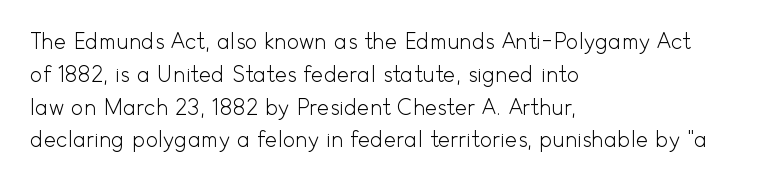
The image shows 21 px text type, upright; set left-aligned, normal line spacing (1.56x), normal letter spacing, not underlined.
